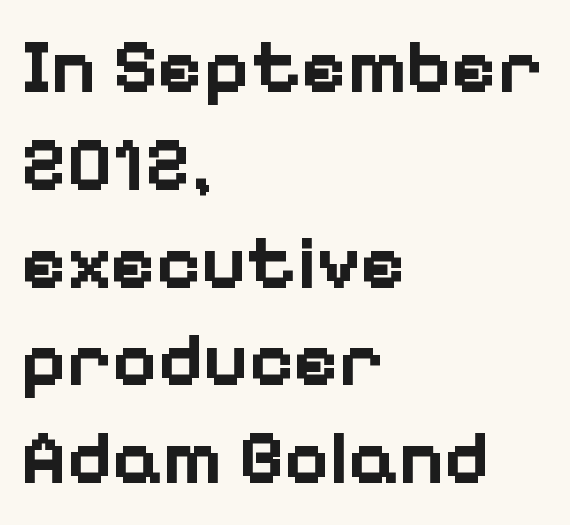
The image shows 77 px bold sans-serif type, upright; set left-aligned, normal line spacing (1.27x), normal letter spacing, not underlined; low stroke contrast and a medium x-height.
